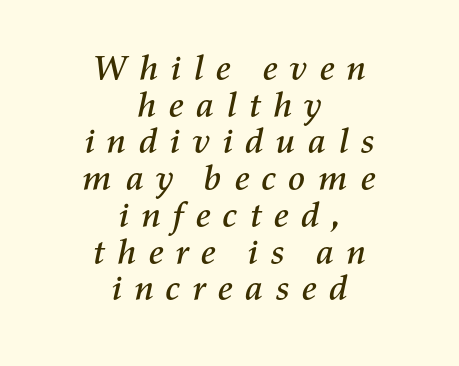
{"italic": "yes", "lean": "right", "slant_degrees": 11, "width": "normal", "stroke_contrast": "medium", "x_height": "medium", "monospaced": "no", "underline": "no", "align": "center", "line_spacing": "tight", "line_spacing_ratio": 1.02, "letter_spacing": "wide", "letter_spacing_em": 0.29, "glyph_px": 36}
